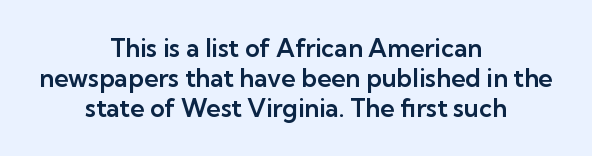
The image shows 25 px text type, upright; set centered, line spacing 1.2x, normal letter spacing, not underlined.
